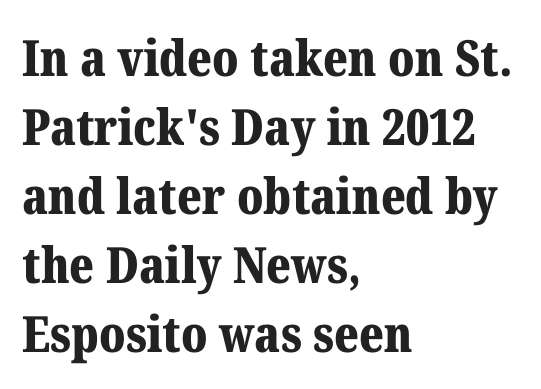
The image shows 50 px bold serif type, upright; set left-aligned, normal line spacing (1.38x), normal letter spacing, not underlined; medium stroke contrast and a medium x-height.
